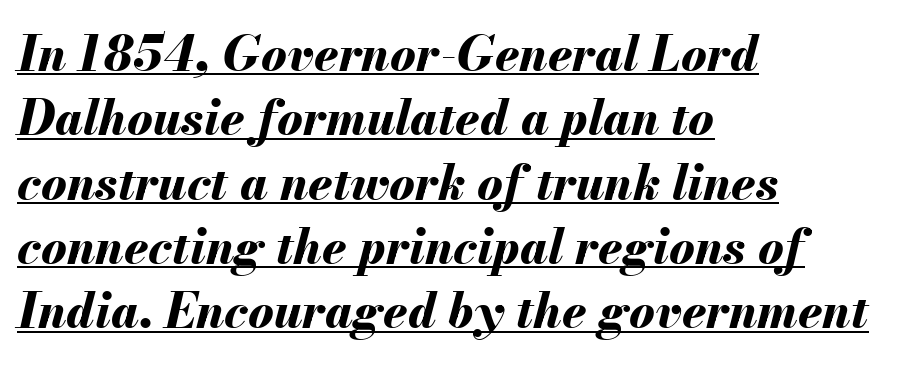
Q: Is the text bold? A: Yes.
Q: Is the text italic (slanted)? A: Yes, it leans right by about 13 degrees.
Q: Is the text underlined? A: Yes.
Q: How is the paragraph aligned? A: Left-aligned.
Q: Is the spacing between letters normal or unusually wide? A: Normal.
Q: Is the spacing between lines tight, normal or loose? A: Normal.
Q: Width (condensed, normal, or wide)? A: Normal.
Q: Stroke contrast? A: Medium.
Q: x-height? A: Small.
Q: Monospaced? A: No.
